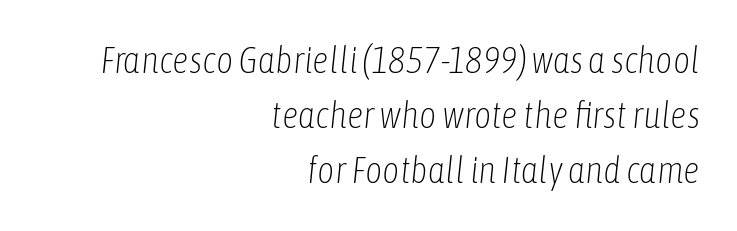
The image shows 37 px light, condensed type, italic (leaning right); set right-aligned, normal line spacing (1.49x), normal letter spacing, not underlined; low stroke contrast and a medium x-height.
